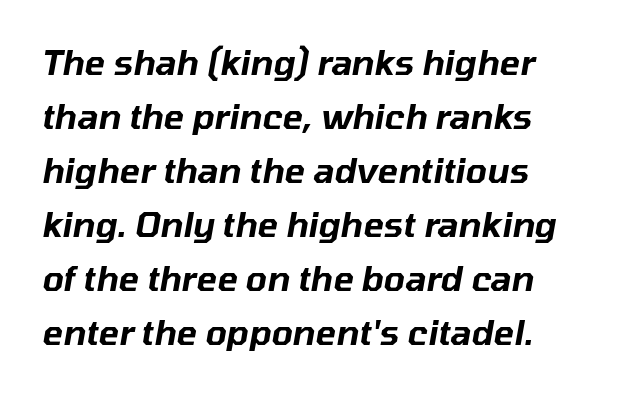
The image shows 34 px text type, italic (leaning right); set left-aligned, normal line spacing (1.59x), normal letter spacing, not underlined; low stroke contrast and a medium x-height.
